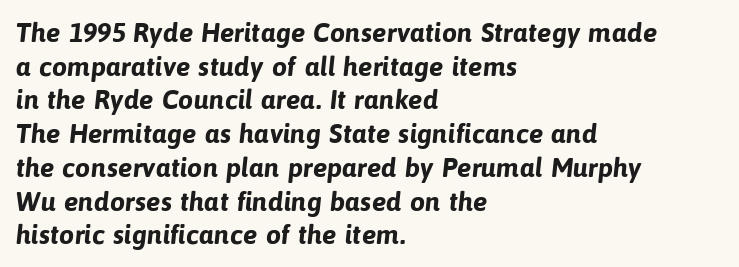
Q: Is the text bold? A: Yes.
Q: Is the text underlined? A: No.
Q: How is the paragraph aligned? A: Left-aligned.
Q: Is the spacing between letters normal or unusually wide? A: Normal.
Q: Is the spacing between lines tight, normal or loose? A: Normal.
